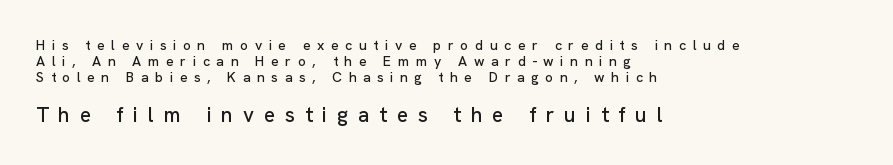
Q: Is the text italic (slanted)? A: No, it is upright.
Q: Is the text underlined? A: No.
Q: How is the paragraph aligned? A: Left-aligned.
Q: Is the spacing between letters normal or unusually wide? A: Unusually wide.
Q: Is the spacing between lines tight, normal or loose? A: Tight.
Q: Which block of text is set in a larger size, the first (top) or the second (bottom)? A: The second (bottom) one.
